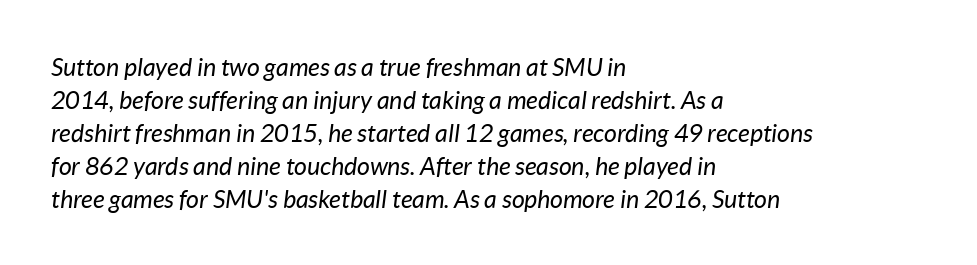
The image shows 25 px text type, italic (leaning right); set left-aligned, normal line spacing (1.32x), normal letter spacing, not underlined.
